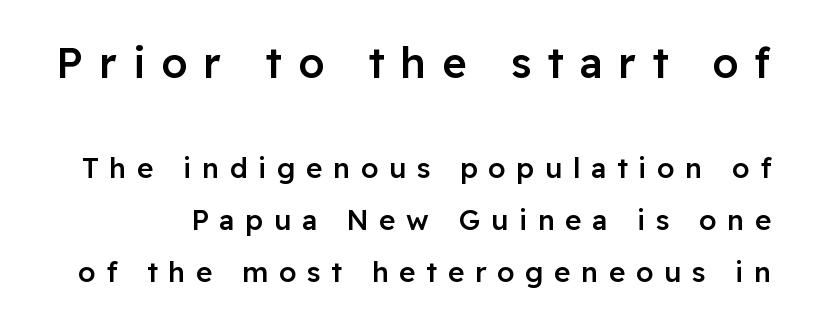
Do the characters align in a grid? No, the font is proportional. This layout puts the oversized block above and the modest block below. Style check: upright. The face used here is a semibold: visibly heavier than regular, lighter than bold. I'd call this a sans setting — the letters go barefoot.
